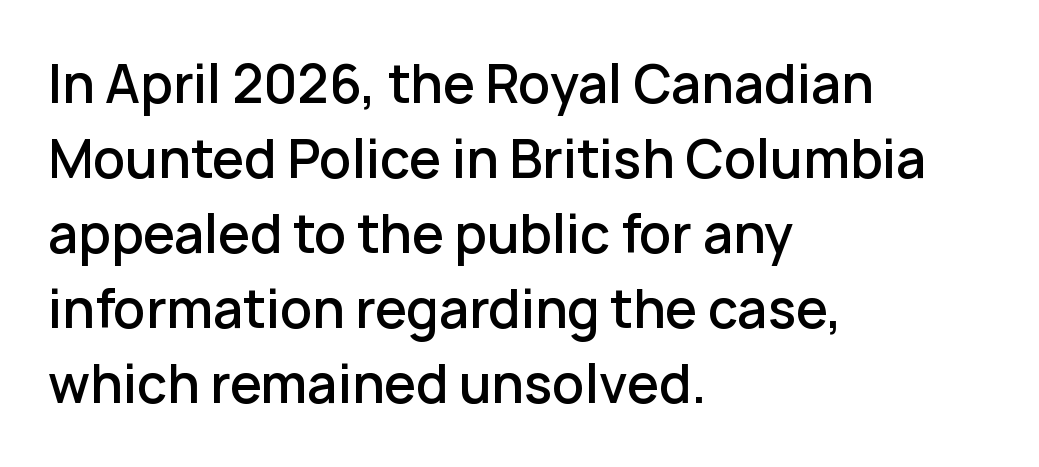
A fair bit of extra ink — the face is semibold, not bold. The passage shown has conventional tracking throughout. These lines are composed in type without serifs. Any mark beneath the type? The region is blank. The lines in this sample share a left origin and differ only in where they stop.
